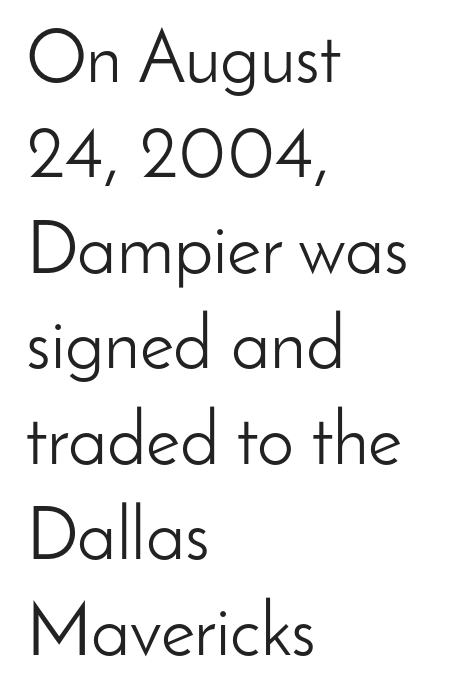
This is the regular roman posture of the typeface. The typesetting does not lean heavy: it is not bold. Font category for this specimen: sans-serif. Regular leading.
